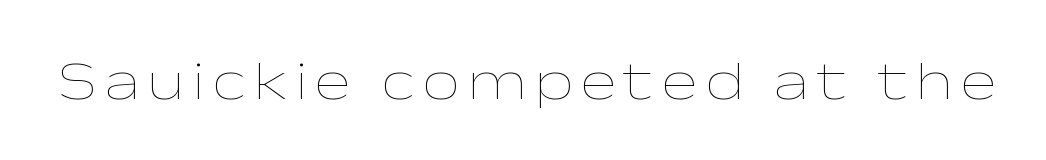
This is the regular roman posture of the typeface. Think of a printed novel: that variable character pitch is what you see here. The typesetting does not lean heavy: it is not bold. Underlining? Definitely not there.
